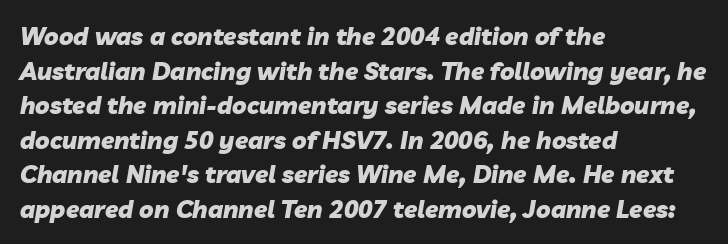
The image shows 24 px bold type, italic (leaning right); set left-aligned, normal line spacing (1.44x), normal letter spacing, not underlined.
